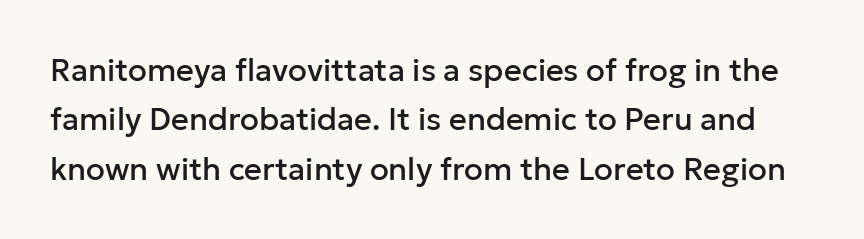
{"serif": "no", "italic": "no", "width": "normal", "stroke_contrast": "low", "x_height": "medium", "monospaced": "no", "underline": "no", "line_spacing": "normal", "line_spacing_ratio": 1.59, "letter_spacing": "normal", "letter_spacing_em": 0.0, "glyph_px": 31}
